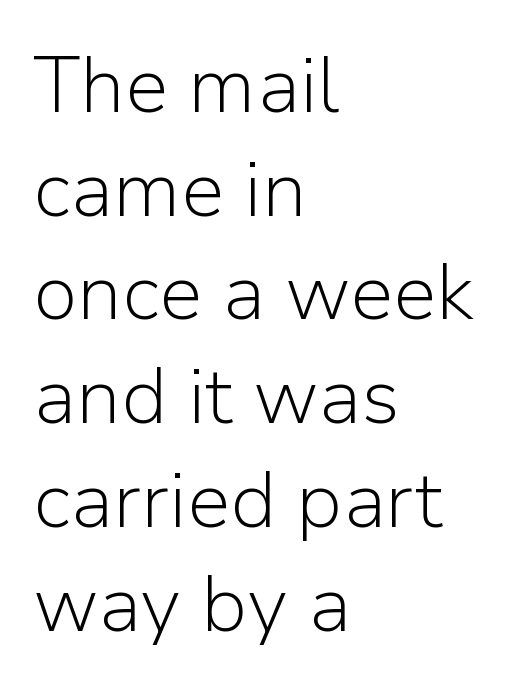
The image shows 78 px light sans-serif type, upright; set left-aligned, normal line spacing (1.33x), normal letter spacing, not underlined; low stroke contrast and a medium x-height.
